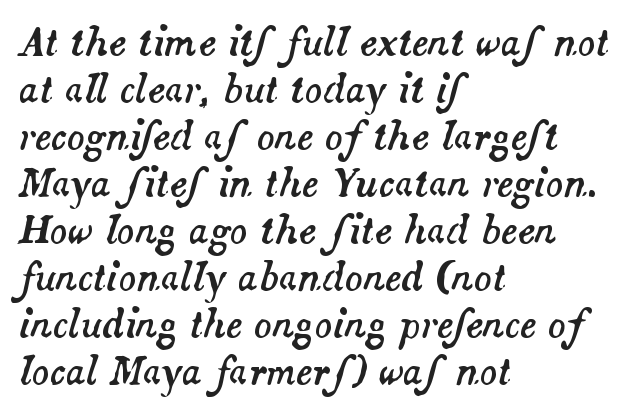
Q: Is the text italic (slanted)? A: Yes, it leans right by about 14 degrees.
Q: Is the text underlined? A: No.
Q: How is the paragraph aligned? A: Left-aligned.
Q: Is the spacing between letters normal or unusually wide? A: Normal.
Q: Is the spacing between lines tight, normal or loose? A: Normal.
Q: Width (condensed, normal, or wide)? A: Normal.
Q: Stroke contrast? A: Medium.
Q: x-height? A: Small.
Q: Monospaced? A: No.
